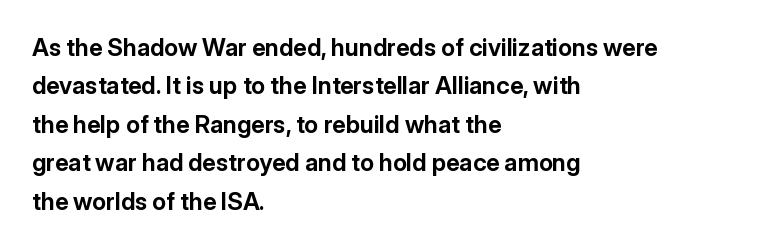
The image shows 24 px bold type, upright; set left-aligned, normal line spacing (1.6x), normal letter spacing, not underlined.
